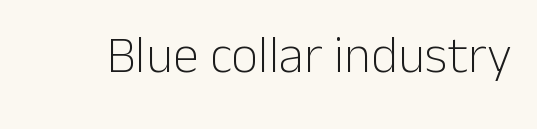
Q: Is the text bold? A: No.
Q: Is the text italic (slanted)? A: No, it is upright.
Q: Is the typeface a serif or a sans-serif typeface? A: Sans-serif.
Q: Is the text underlined? A: No.
Q: Is the spacing between letters normal or unusually wide? A: Normal.
Q: Width (condensed, normal, or wide)? A: Normal.
Q: Stroke contrast? A: Low.
Q: x-height? A: Medium.
Q: Monospaced? A: No.
